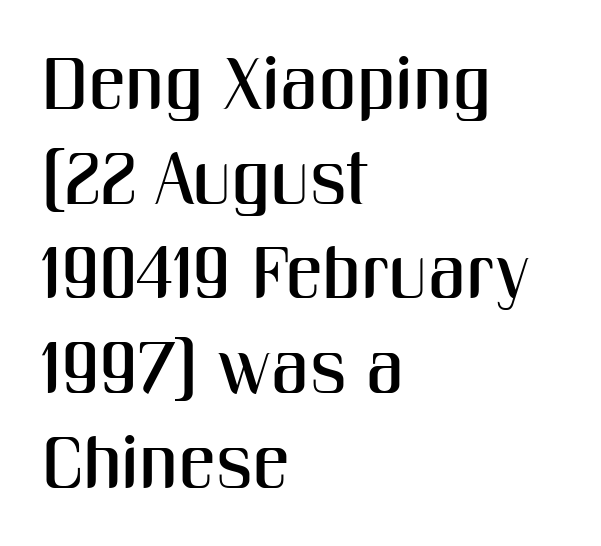
{"serif": "no", "italic": "no", "width": "condensed", "stroke_contrast": "medium", "x_height": "medium", "monospaced": "no", "underline": "no", "align": "left", "line_spacing": "normal", "line_spacing_ratio": 1.28, "letter_spacing": "normal", "letter_spacing_em": 0.0, "glyph_px": 74}
